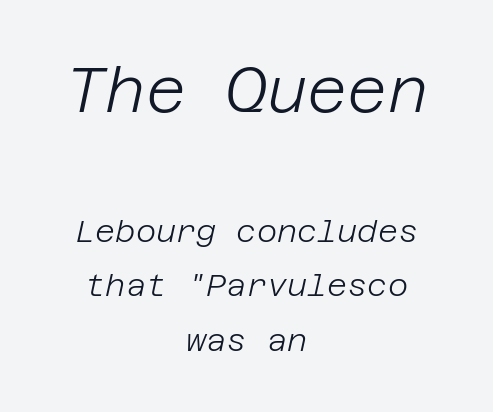
Q: Is the text bold? A: No.
Q: Is the text italic (slanted)? A: Yes, it leans right by about 12 degrees.
Q: Is the text underlined? A: No.
Q: How is the paragraph aligned? A: Centered.
Q: Is the spacing between letters normal or unusually wide? A: Normal.
Q: Which block of text is set in a larger size, the first (top) or the second (bottom)? A: The first (top) one.
Q: Width (condensed, normal, or wide)? A: Normal.
Q: Stroke contrast? A: Low.
Q: x-height? A: Large.
